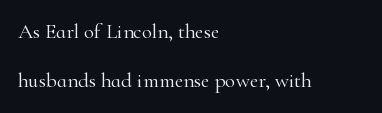
The image shows 21 px text type, upright; set left-aligned, loose line spacing (2.34x), normal letter spacing, not underlined.
